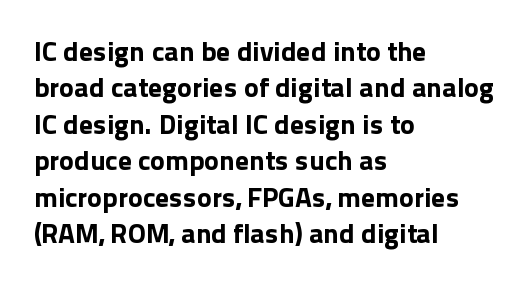
{"serif": "no", "italic": "no", "bold": "yes", "weight": "bold", "width": "normal", "x_height": "medium", "monospaced": "no", "underline": "no", "align": "left", "line_spacing": "normal", "line_spacing_ratio": 1.3, "letter_spacing": "normal", "letter_spacing_em": 0.0, "glyph_px": 28}
